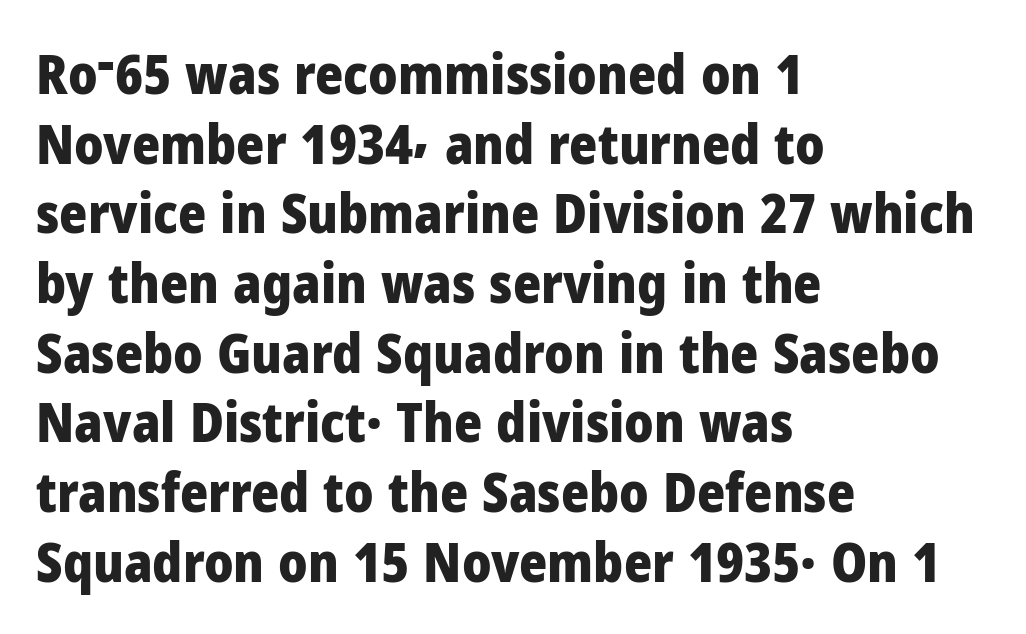
The image shows 54 px heavy sans-serif type, upright; set left-aligned, normal line spacing (1.29x), normal letter spacing, not underlined; low stroke contrast and a medium x-height.
